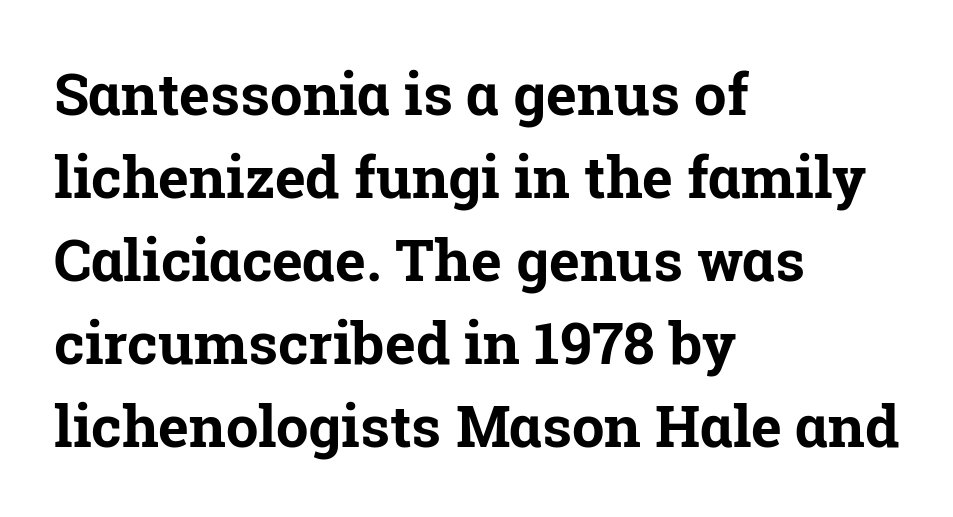
The image shows 58 px bold serif type, upright; set left-aligned, normal line spacing (1.43x), normal letter spacing, not underlined; low stroke contrast and a medium x-height.
